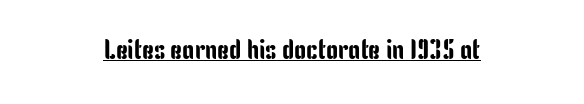
The image shows 27 px text type, upright; set centered, normal letter spacing, underlined.
